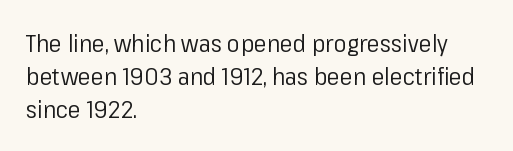
{"italic": "no", "bold": "no", "underline": "no", "align": "left", "line_spacing": "normal", "line_spacing_ratio": 1.37, "letter_spacing": "normal", "letter_spacing_em": 0.0, "glyph_px": 24}
